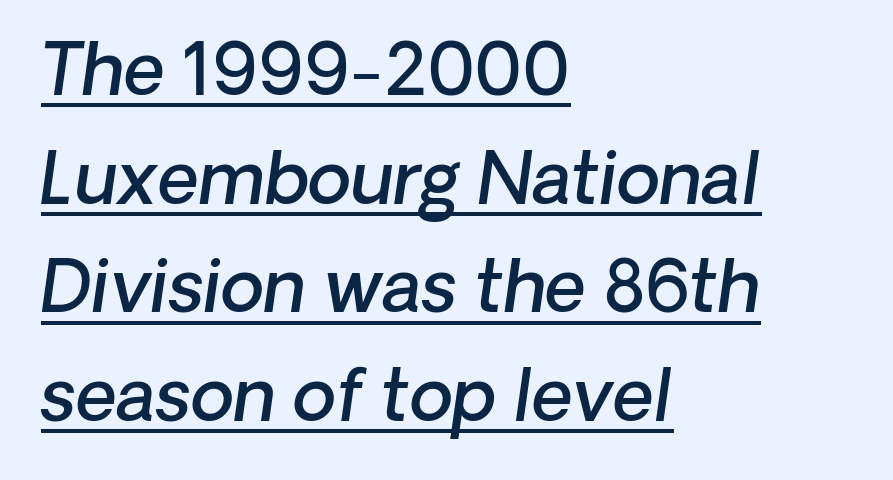
Does extra space separate the letters? No, they use regular spacing. The passage shown stacks its lines at a standard gap. The rendering uses the underline text-decoration. The rendering anchors every line to the left-hand side.
